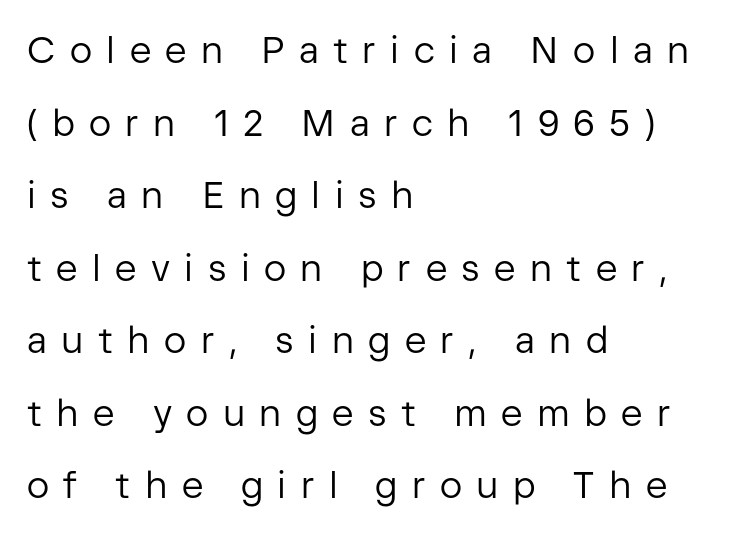
Q: Is the text bold? A: No.
Q: Is the text italic (slanted)? A: No, it is upright.
Q: Is the typeface a serif or a sans-serif typeface? A: Sans-serif.
Q: Is the text underlined? A: No.
Q: How is the paragraph aligned? A: Left-aligned.
Q: Is the spacing between letters normal or unusually wide? A: Unusually wide.
Q: Is the spacing between lines tight, normal or loose? A: Loose.
Q: Width (condensed, normal, or wide)? A: Normal.
Q: Stroke contrast? A: Low.
Q: x-height? A: Medium.
Q: Monospaced? A: No.
